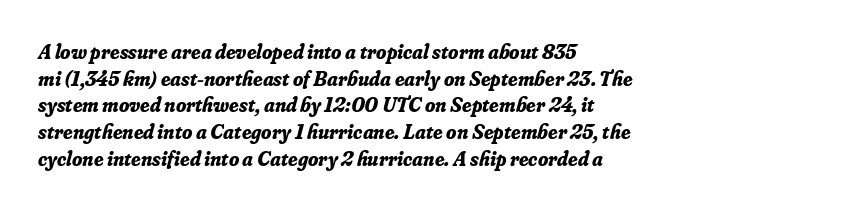
{"italic": "yes", "lean": "right", "slant_degrees": 16, "bold": "yes", "underline": "no", "align": "left", "line_spacing": "normal", "line_spacing_ratio": 1.27, "letter_spacing": "normal", "letter_spacing_em": 0.0, "glyph_px": 21}
